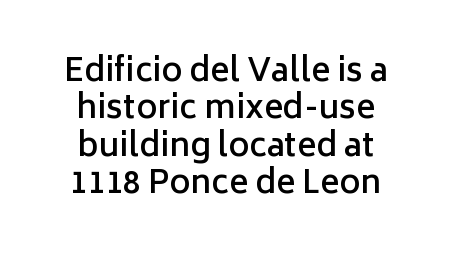
The letters stand straight up with perfectly vertical stems. Here the designer chose a conventional face with non-uniform glyph widths. This rendering uses center alignment, leaving both contours irregular but symmetric. The horizontal fit of the characters is conventional and even. A clean baseline with only descenders dipping below it. The strokes are fattened partway — semibold, not bold.
